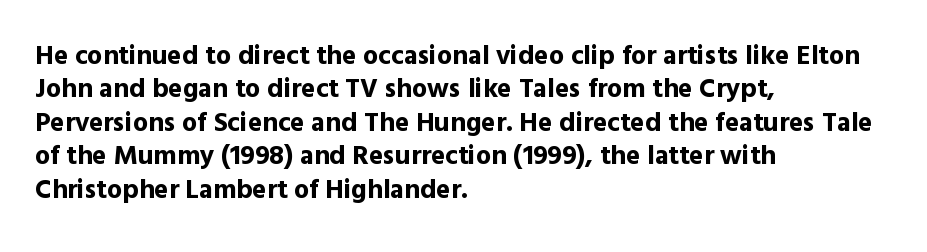
Q: Is the text bold? A: Yes.
Q: Is the text italic (slanted)? A: No, it is upright.
Q: Is the text underlined? A: No.
Q: How is the paragraph aligned? A: Left-aligned.
Q: Is the spacing between letters normal or unusually wide? A: Normal.
